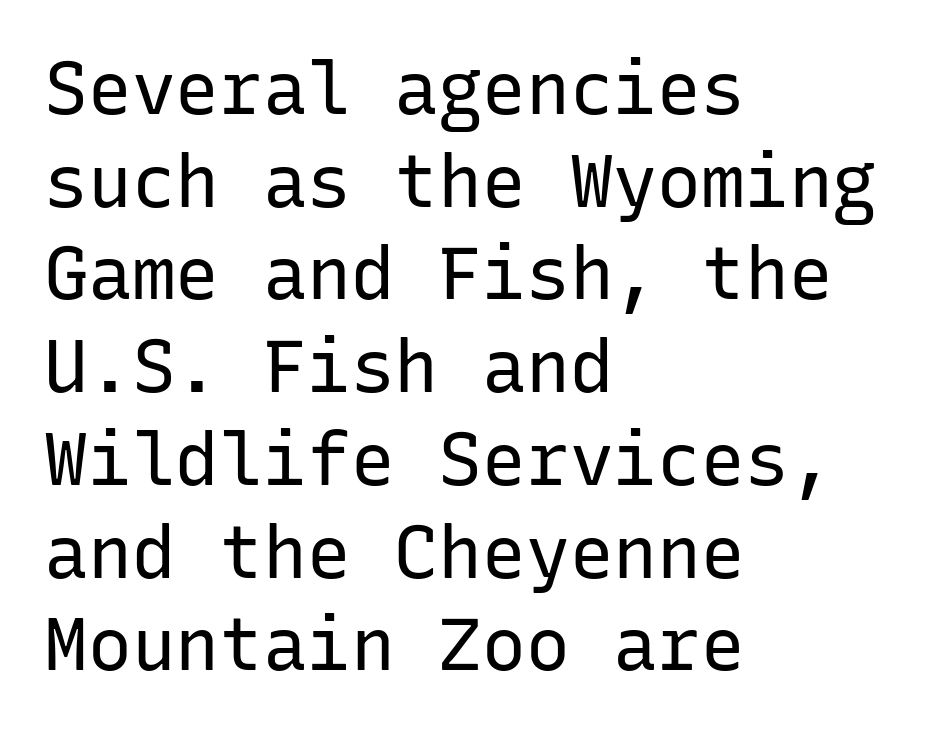
Q: Is the text bold? A: No.
Q: Is the text italic (slanted)? A: No, it is upright.
Q: Is the typeface a serif or a sans-serif typeface? A: Sans-serif.
Q: Is the text underlined? A: No.
Q: How is the paragraph aligned? A: Left-aligned.
Q: Is the spacing between letters normal or unusually wide? A: Normal.
Q: Is the spacing between lines tight, normal or loose? A: Normal.
Q: Width (condensed, normal, or wide)? A: Normal.
Q: Stroke contrast? A: Low.
Q: x-height? A: Medium.
Q: Monospaced? A: Yes.
